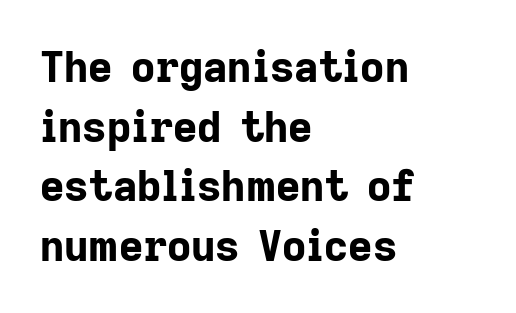
Q: Is the text bold? A: Yes.
Q: Is the text italic (slanted)? A: No, it is upright.
Q: Is the typeface a serif or a sans-serif typeface? A: Sans-serif.
Q: Is the text underlined? A: No.
Q: How is the paragraph aligned? A: Left-aligned.
Q: Is the spacing between letters normal or unusually wide? A: Normal.
Q: Is the spacing between lines tight, normal or loose? A: Normal.
Q: Width (condensed, normal, or wide)? A: Normal.
Q: Stroke contrast? A: Low.
Q: x-height? A: Medium.
Q: Monospaced? A: No.
